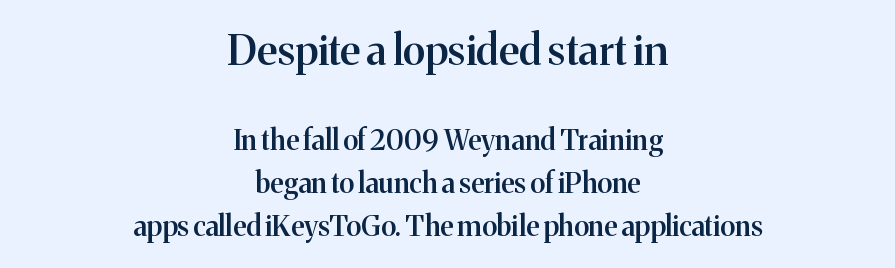
The image shows 42 px semibold serif type, upright; set centered, normal line spacing (1.55x), normal letter spacing, not underlined; the first (top) block is 1.5x larger; medium stroke contrast and a medium x-height.
